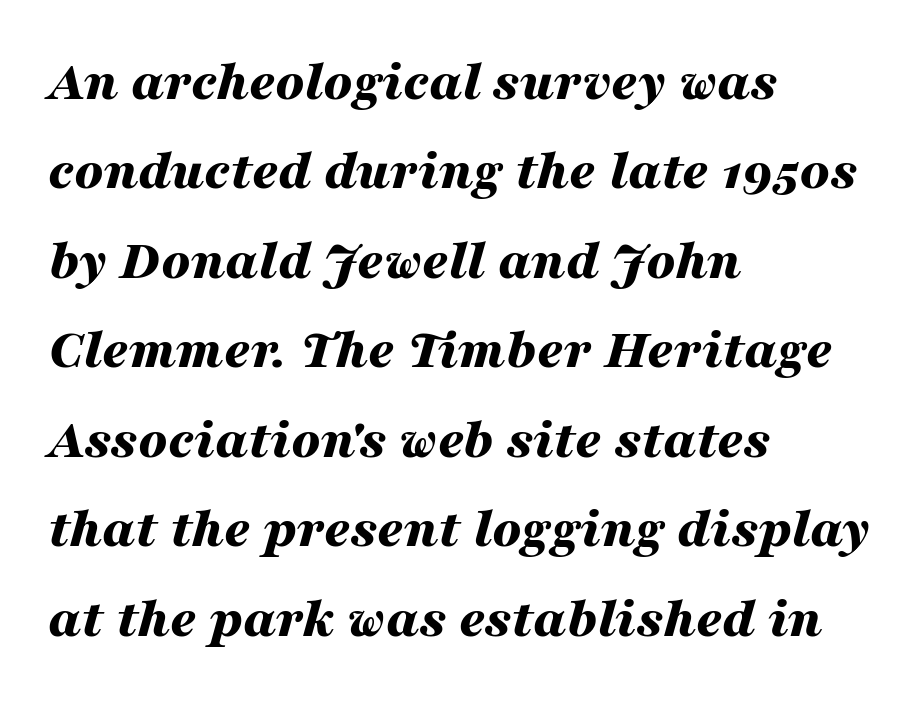
The image shows 57 px bold, wide type, italic (leaning right); set left-aligned, normal line spacing (1.57x), normal letter spacing, not underlined; medium stroke contrast and a medium x-height.
